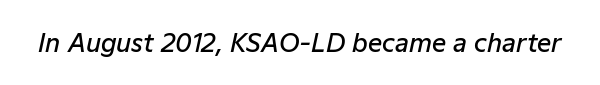
Designer's note — italics engaged. Each word holds together tightly as a unit, with standard inter-letter gaps. Each row of text sits above clean, open space. Strokes here are thickened, but only to semibold level.
